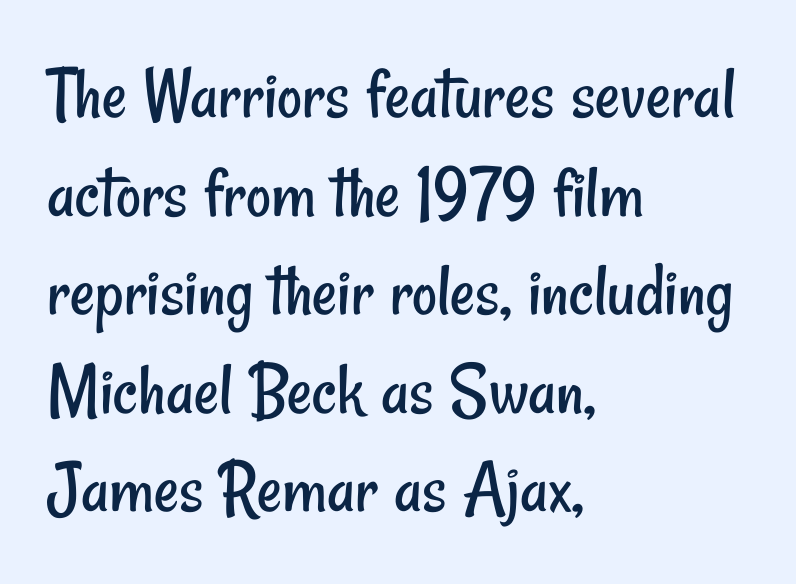
The ragged edge is on the right, which tells us the setting is flush left. Is the stroke heavy? The answer is a plain regular-or-lighter. Varying glyph widths throughout — classic text-font behaviour. Glance below the letters and you will spot only blank space.
